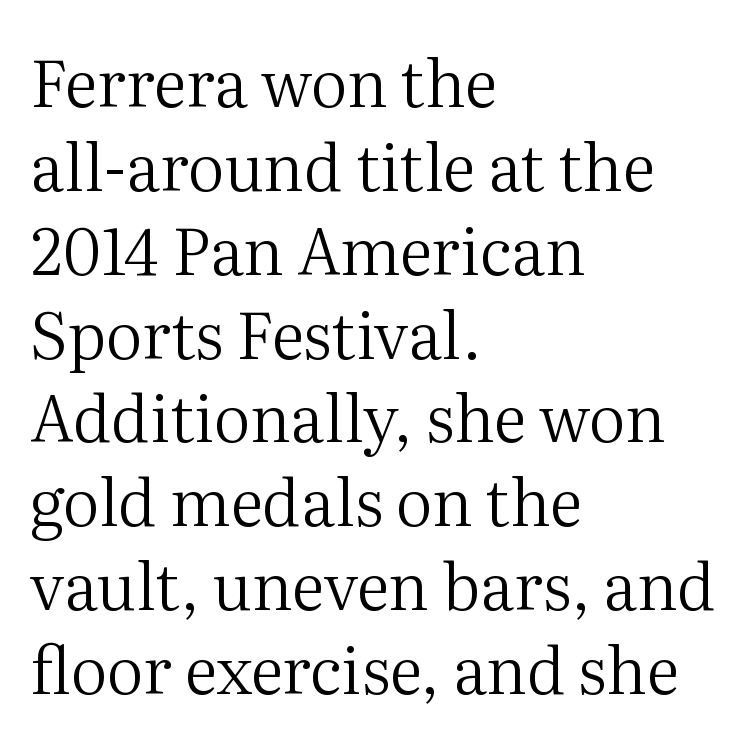
{"serif": "yes", "italic": "no", "bold": "no", "weight": "regular", "width": "normal", "stroke_contrast": "medium", "x_height": "medium", "monospaced": "no", "underline": "no", "align": "left", "line_spacing": "normal", "line_spacing_ratio": 1.29, "letter_spacing": "normal", "letter_spacing_em": 0.0, "glyph_px": 65}
